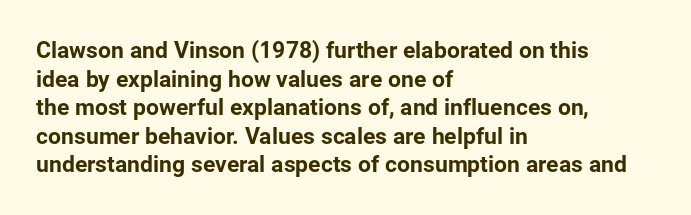
Each line starts at the same left margin while the right side varies. This sample uses plain, unmodified letter spacing. Only glyphs here, with clear space below each row. The letters stand upright; this is a roman face.
